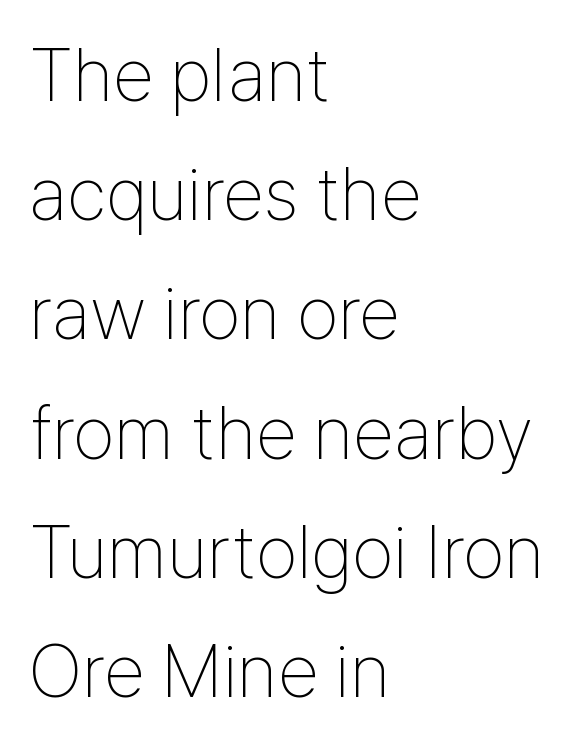
{"serif": "no", "italic": "no", "bold": "no", "weight": "thin", "width": "condensed", "stroke_contrast": "low", "x_height": "medium", "monospaced": "no", "underline": "no", "align": "left", "line_spacing": "normal", "line_spacing_ratio": 1.59, "letter_spacing": "normal", "letter_spacing_em": 0.0, "glyph_px": 75}
